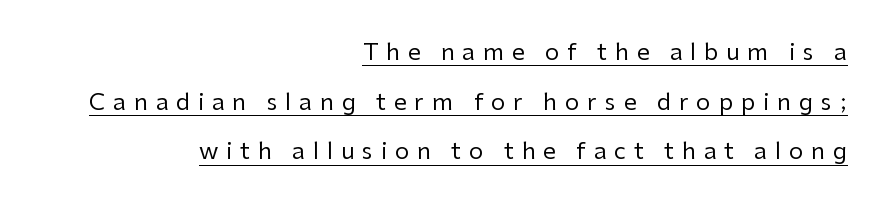
{"italic": "no", "bold": "no", "underline": "yes", "align": "right", "line_spacing": "loose", "line_spacing_ratio": 2.16, "letter_spacing": "wide", "letter_spacing_em": 0.34, "glyph_px": 23}
